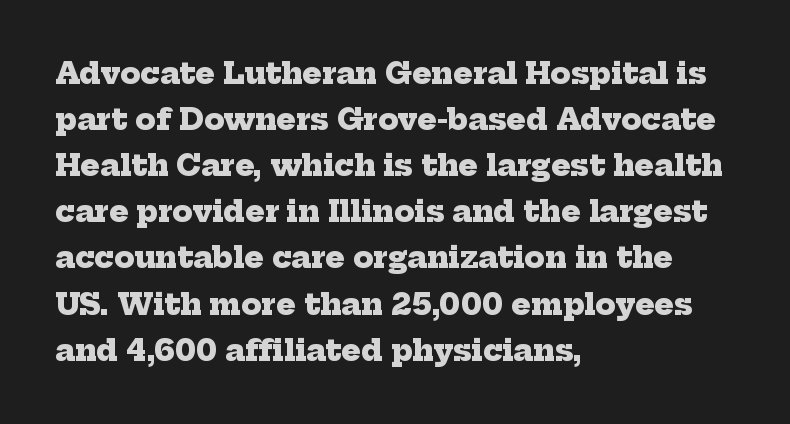
Q: Is the text bold? A: Yes.
Q: Is the typeface a serif or a sans-serif typeface? A: Serif.
Q: Is the text underlined? A: No.
Q: How is the paragraph aligned? A: Left-aligned.
Q: Is the spacing between letters normal or unusually wide? A: Normal.
Q: Is the spacing between lines tight, normal or loose? A: Normal.
Q: Width (condensed, normal, or wide)? A: Normal.
Q: Stroke contrast? A: Low.
Q: x-height? A: Medium.
Q: Monospaced? A: No.
